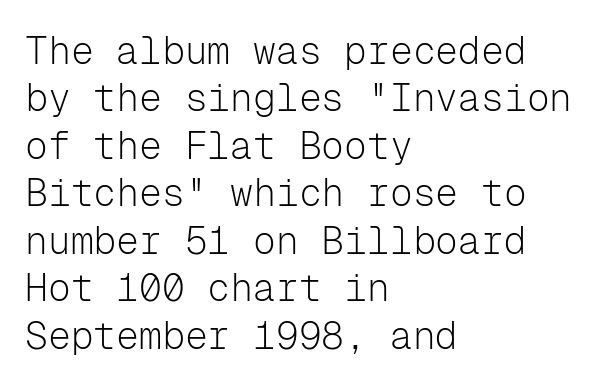
The passage shown is not underscored anywhere. The type sits square on the baseline with zero lean. The letterforms sit shoulder to shoulder at normal distance. Casual observation: everything's shoved over to the left.
